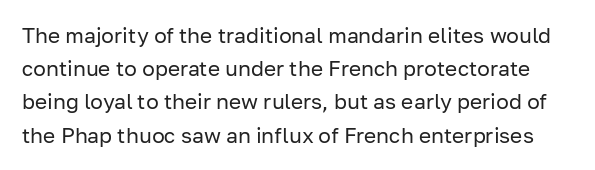
Q: Is the text bold? A: No.
Q: Is the text italic (slanted)? A: No, it is upright.
Q: Is the text underlined? A: No.
Q: Is the spacing between letters normal or unusually wide? A: Normal.
Q: Is the spacing between lines tight, normal or loose? A: Normal.
